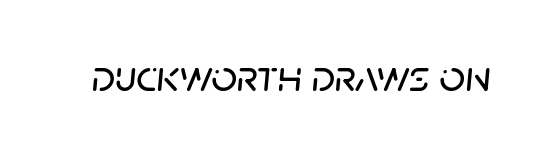
The image shows 45 px text type, italic (leaning right); set normal letter spacing, not underlined; low stroke contrast and a large x-height.
